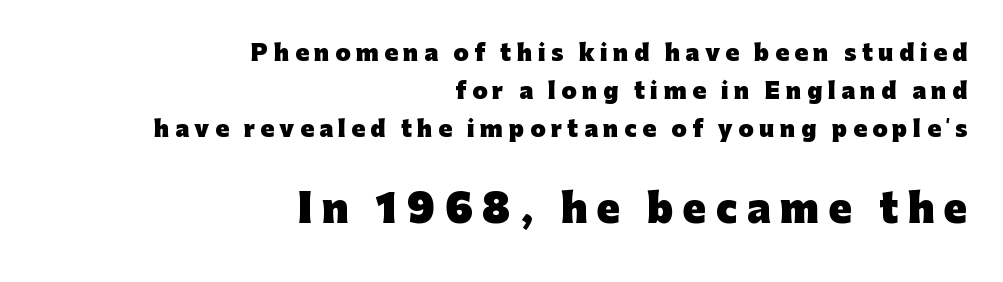
I'd call this a sans setting — the letters go barefoot. Ascenders rise straight up at ninety degrees. In terms of weight, the rendering is a true, heavy bold. Looks like regular typesetting: each glyph gets only the width it needs. The second block has been scaled up relative to the first. The passage is arranged like a letterhead date or caption credit — flush right.
